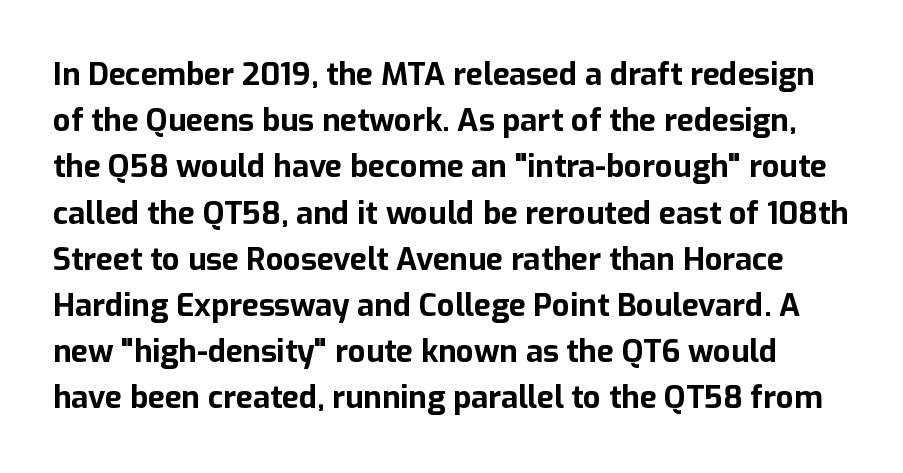
Q: Is the text bold? A: Yes.
Q: Is the text italic (slanted)? A: No, it is upright.
Q: Is the typeface a serif or a sans-serif typeface? A: Sans-serif.
Q: Is the text underlined? A: No.
Q: Is the spacing between letters normal or unusually wide? A: Normal.
Q: Is the spacing between lines tight, normal or loose? A: Normal.
Q: Width (condensed, normal, or wide)? A: Normal.
Q: Stroke contrast? A: Low.
Q: x-height? A: Medium.
Q: Monospaced? A: No.
